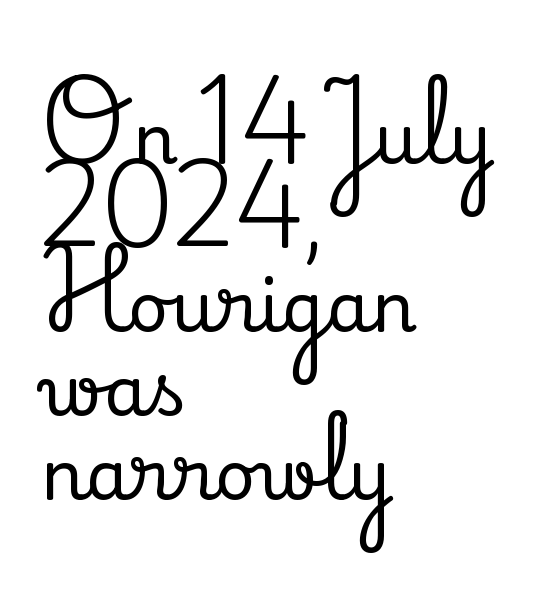
The image shows 70 px serif type, upright; set left-aligned, line spacing 1.2x, normal letter spacing, not underlined; medium stroke contrast and a small x-height.
